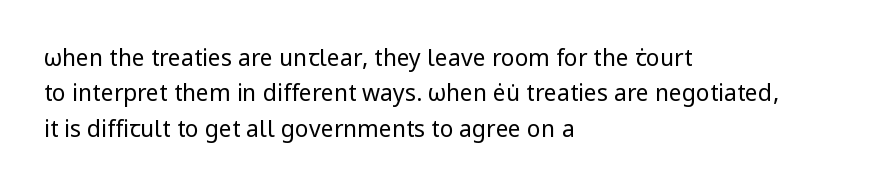
Q: Is the text bold? A: No.
Q: Is the text italic (slanted)? A: No, it is upright.
Q: Is the text underlined? A: No.
Q: How is the paragraph aligned? A: Left-aligned.
Q: Is the spacing between letters normal or unusually wide? A: Normal.
Q: Is the spacing between lines tight, normal or loose? A: Normal.
